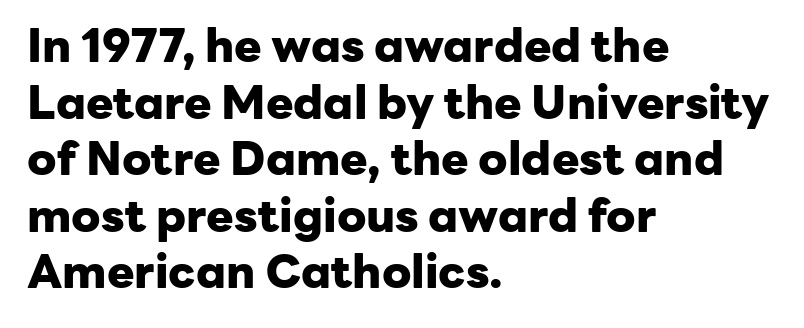
Q: Is the text bold? A: Yes.
Q: Is the text italic (slanted)? A: No, it is upright.
Q: Is the typeface a serif or a sans-serif typeface? A: Sans-serif.
Q: Is the text underlined? A: No.
Q: How is the paragraph aligned? A: Left-aligned.
Q: Is the spacing between letters normal or unusually wide? A: Normal.
Q: Width (condensed, normal, or wide)? A: Normal.
Q: Stroke contrast? A: Low.
Q: x-height? A: Medium.
Q: Monospaced? A: No.
